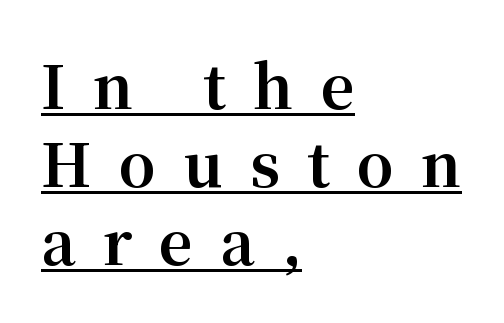
Q: Is the text bold? A: Yes.
Q: Is the text italic (slanted)? A: No, it is upright.
Q: Is the typeface a serif or a sans-serif typeface? A: Serif.
Q: Is the text underlined? A: Yes.
Q: How is the paragraph aligned? A: Left-aligned.
Q: Is the spacing between letters normal or unusually wide? A: Unusually wide.
Q: Is the spacing between lines tight, normal or loose? A: Normal.
Q: Width (condensed, normal, or wide)? A: Normal.
Q: Stroke contrast? A: Medium.
Q: x-height? A: Medium.
Q: Monospaced? A: No.
